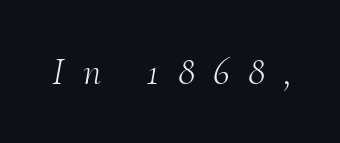
Q: Is the text bold? A: No.
Q: Is the text italic (slanted)? A: Yes, it leans right by about 10 degrees.
Q: Is the typeface a serif or a sans-serif typeface? A: Serif.
Q: Is the text underlined? A: No.
Q: Is the spacing between letters normal or unusually wide? A: Unusually wide.
Q: Width (condensed, normal, or wide)? A: Normal.
Q: Stroke contrast? A: Medium.
Q: x-height? A: Small.
Q: Monospaced? A: No.
